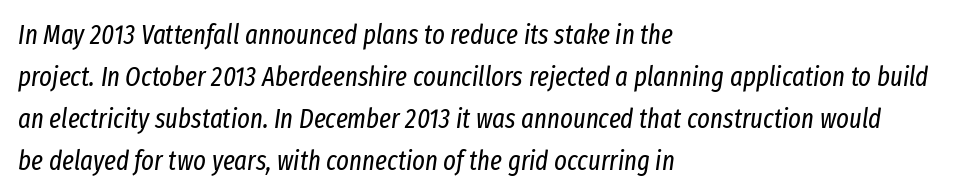
Q: Is the text bold? A: No.
Q: Is the text italic (slanted)? A: Yes, it leans right by about 8 degrees.
Q: Is the text underlined? A: No.
Q: How is the paragraph aligned? A: Left-aligned.
Q: Is the spacing between letters normal or unusually wide? A: Normal.
Q: Is the spacing between lines tight, normal or loose? A: Normal.
